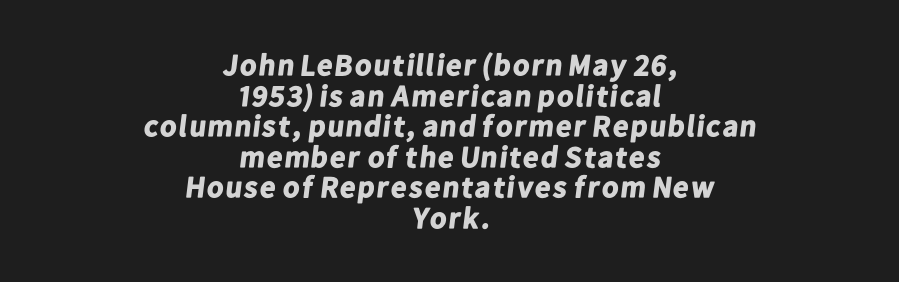
Q: Is the text bold? A: Yes.
Q: Is the typeface a serif or a sans-serif typeface? A: Sans-serif.
Q: Is the text underlined? A: No.
Q: How is the paragraph aligned? A: Centered.
Q: Is the spacing between letters normal or unusually wide? A: Normal.
Q: Is the spacing between lines tight, normal or loose? A: Tight.
Q: Width (condensed, normal, or wide)? A: Normal.
Q: Stroke contrast? A: Low.
Q: x-height? A: Medium.
Q: Monospaced? A: No.
